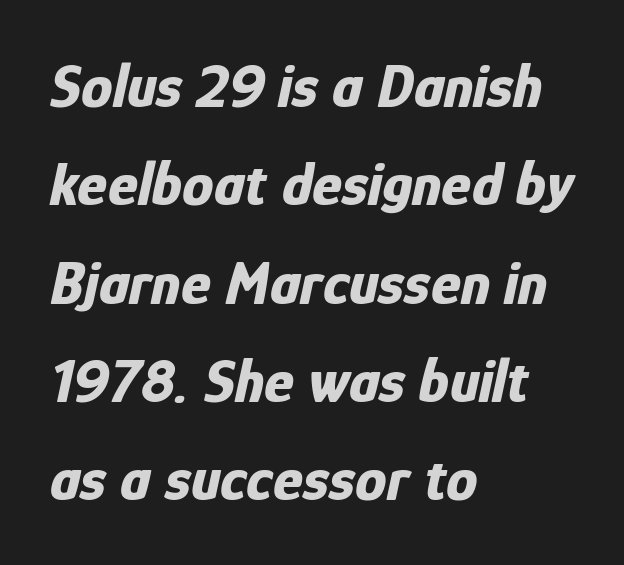
Baseline-to-baseline distance is the conventional proportion of letter height. Strokes here are thick enough to call this a true bold. Check the space under the baseline: it is left empty. The gaps between neighbouring characters are ordinary and unremarkable. Do the characters align in a grid? No, the font is proportional.
